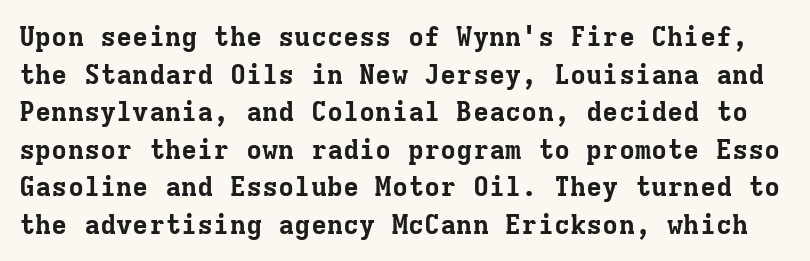
{"italic": "no", "bold": "yes", "underline": "no", "line_spacing": "normal", "line_spacing_ratio": 1.39, "letter_spacing": "normal", "letter_spacing_em": 0.0, "glyph_px": 27}
